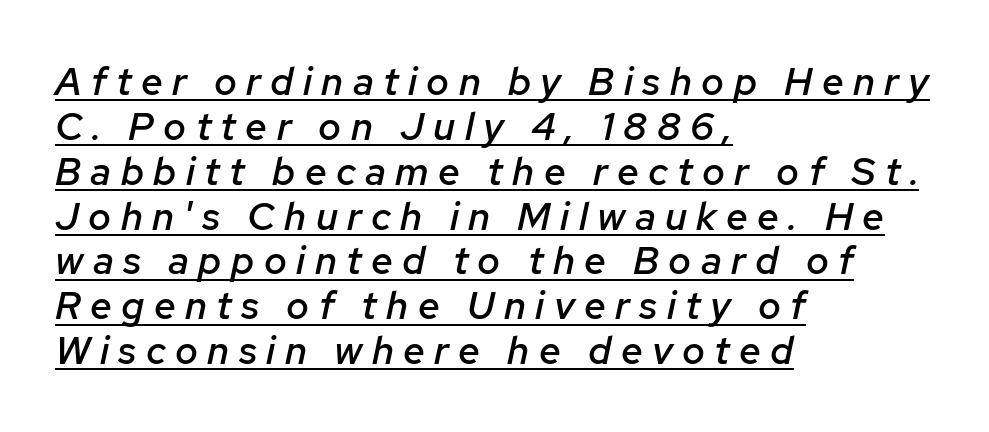
{"italic": "yes", "lean": "right", "slant_degrees": 12, "bold": "semi", "weight": "semibold", "width": "normal", "stroke_contrast": "low", "x_height": "medium", "monospaced": "no", "underline": "yes", "align": "left", "line_spacing": "tight", "line_spacing_ratio": 1.15, "letter_spacing": "wide", "letter_spacing_em": 0.24, "glyph_px": 39}
